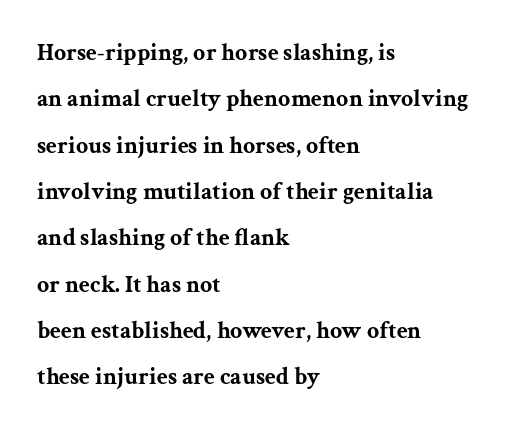
{"italic": "no", "bold": "yes", "underline": "no", "align": "left", "line_spacing": "loose", "line_spacing_ratio": 1.93, "letter_spacing": "normal", "letter_spacing_em": 0.0, "glyph_px": 24}
